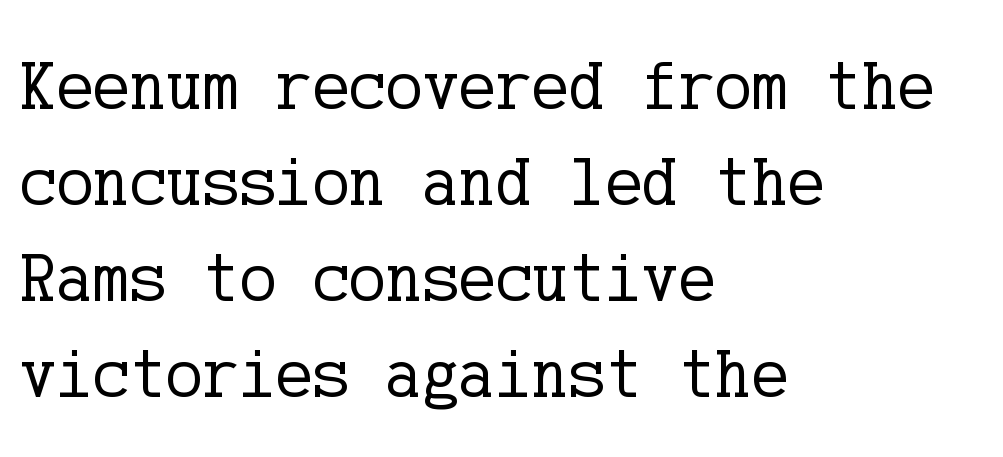
The font's upright variant was chosen for this text. Note: serifs present on the glyphs. A classic flush-left, rag-right setting is used for this passage. The designer left line spacing at the default.
